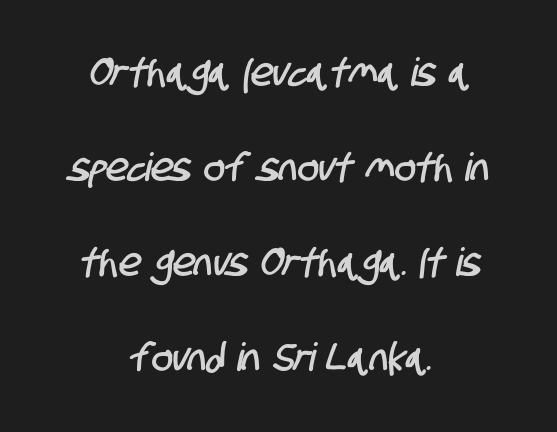
Q: Is the typeface a serif or a sans-serif typeface? A: Sans-serif.
Q: Is the text underlined? A: No.
Q: How is the paragraph aligned? A: Centered.
Q: Is the spacing between letters normal or unusually wide? A: Normal.
Q: Is the spacing between lines tight, normal or loose? A: Loose.
Q: Width (condensed, normal, or wide)? A: Condensed.
Q: Stroke contrast? A: Low.
Q: x-height? A: Large.
Q: Monospaced? A: No.
